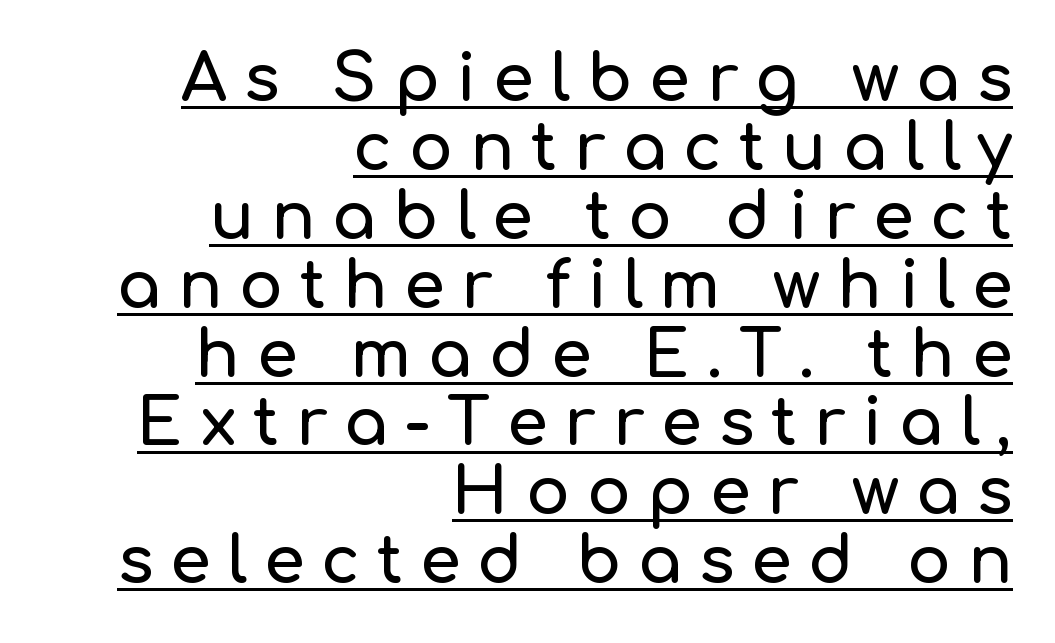
{"serif": "no", "italic": "no", "width": "normal", "stroke_contrast": "low", "x_height": "medium", "monospaced": "no", "underline": "yes", "align": "right", "line_spacing": "tight", "line_spacing_ratio": 1.06, "letter_spacing": "wide", "letter_spacing_em": 0.26, "glyph_px": 65}
